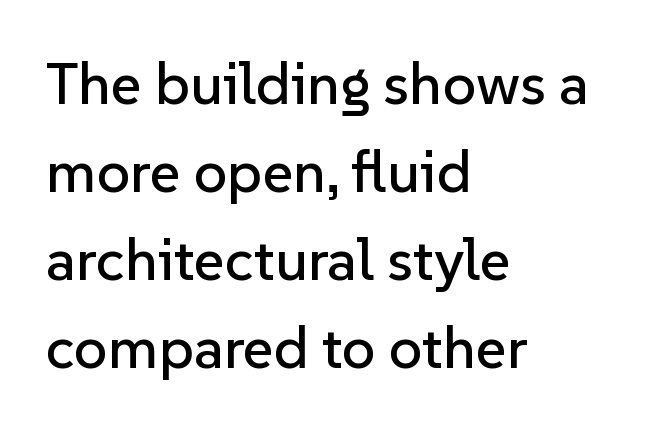
The image shows 59 px sans-serif type, upright; set left-aligned, normal line spacing (1.49x), normal letter spacing, not underlined; low stroke contrast and a medium x-height.
